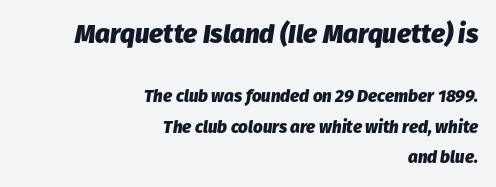
The image shows 26 px bold type, italic (leaning right); set right-aligned, line spacing 1.81x, normal letter spacing, not underlined; the first (top) block is 1.53x larger.
